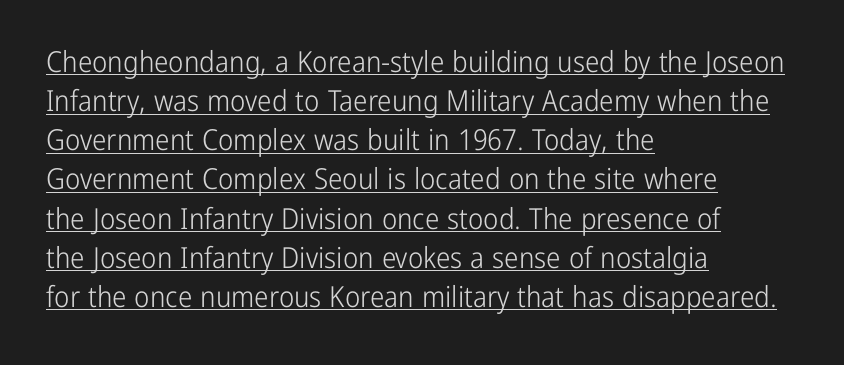
{"serif": "no", "italic": "no", "bold": "no", "weight": "light", "width": "condensed", "stroke_contrast": "low", "x_height": "medium", "monospaced": "no", "underline": "yes", "align": "left", "line_spacing": "normal", "line_spacing_ratio": 1.35, "letter_spacing": "normal", "letter_spacing_em": 0.0, "glyph_px": 29}
